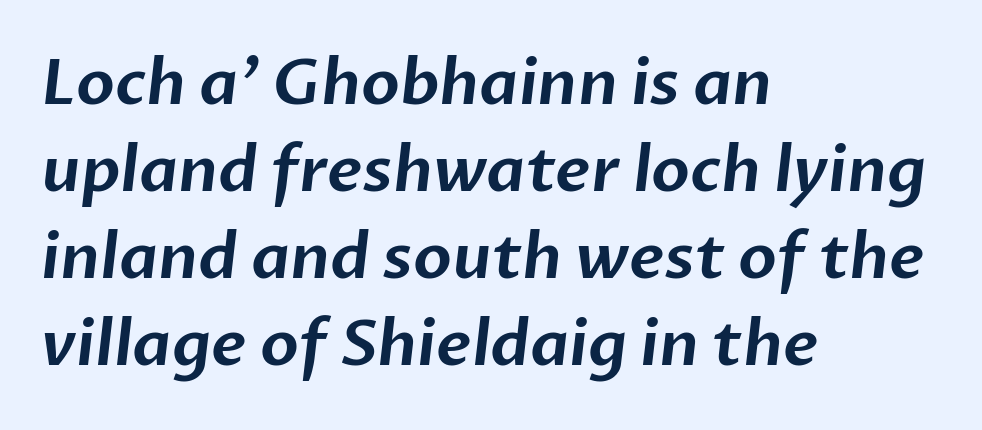
{"serif": "no", "width": "normal", "stroke_contrast": "low", "x_height": "medium", "monospaced": "no", "underline": "no", "align": "left", "line_spacing": "normal", "line_spacing_ratio": 1.38, "letter_spacing": "normal", "letter_spacing_em": 0.0, "glyph_px": 63}
